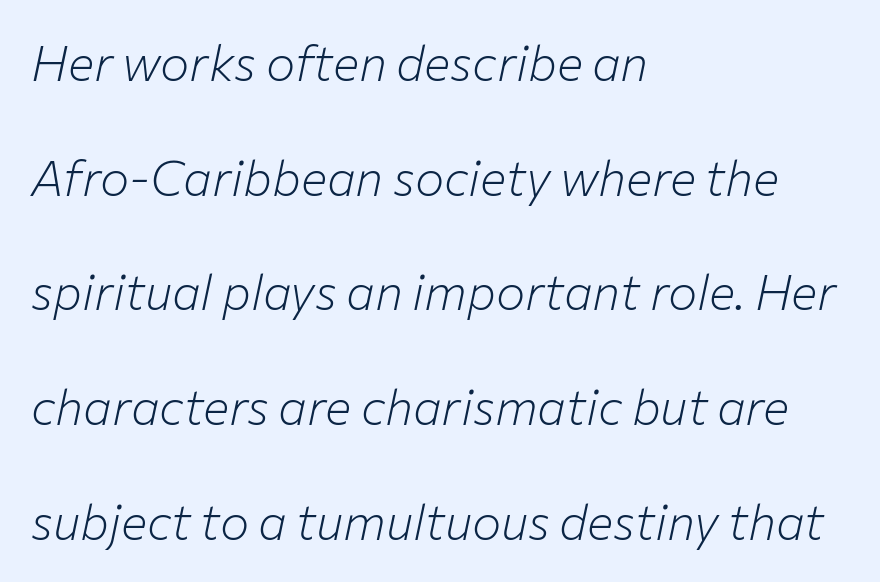
The image shows 49 px light type, italic (leaning right); set left-aligned, loose line spacing (2.34x), normal letter spacing, not underlined; low stroke contrast and a medium x-height.
